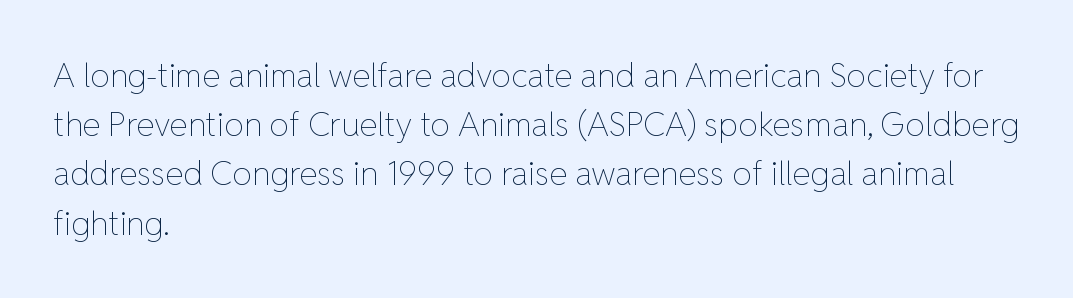
The image shows 33 px thin type, upright; set left-aligned, normal line spacing (1.49x), normal letter spacing, not underlined; low stroke contrast and a medium x-height.
